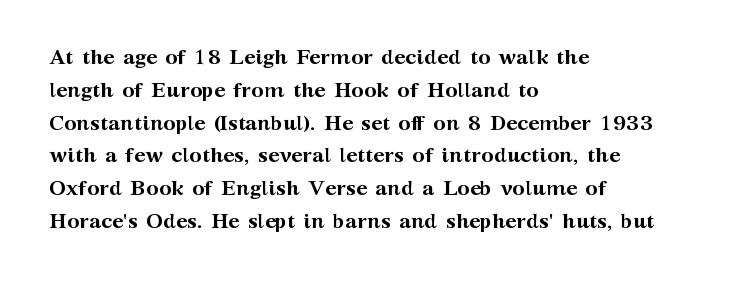
Weight check: bold — yes, fully. This rendering features lettering with no underline. This is the regular roman posture of the typeface. Is there much room between lines? A standard amount, neither cramped nor airy. No extra tracking has been applied to these lines. The rag falls on the right side of this text block.
